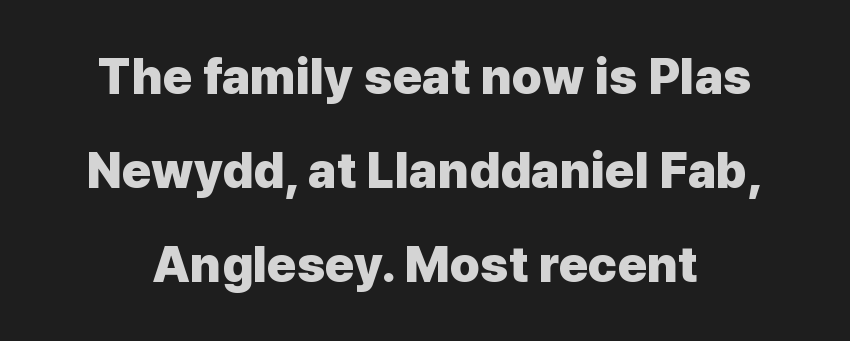
{"serif": "no", "italic": "no", "bold": "yes", "weight": "heavy", "width": "normal", "stroke_contrast": "low", "x_height": "medium", "monospaced": "no", "underline": "no", "line_spacing_ratio": 1.88, "letter_spacing": "normal", "letter_spacing_em": 0.0, "glyph_px": 50}
